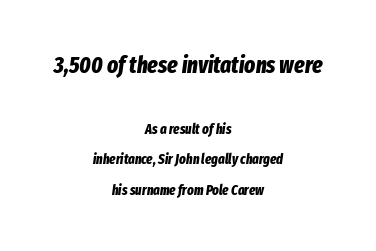
Q: Is the text bold? A: Yes.
Q: Is the text italic (slanted)? A: Yes, it leans right by about 8 degrees.
Q: Is the text underlined? A: No.
Q: How is the paragraph aligned? A: Centered.
Q: Is the spacing between letters normal or unusually wide? A: Normal.
Q: Is the spacing between lines tight, normal or loose? A: Loose.
Q: Which block of text is set in a larger size, the first (top) or the second (bottom)? A: The first (top) one.
